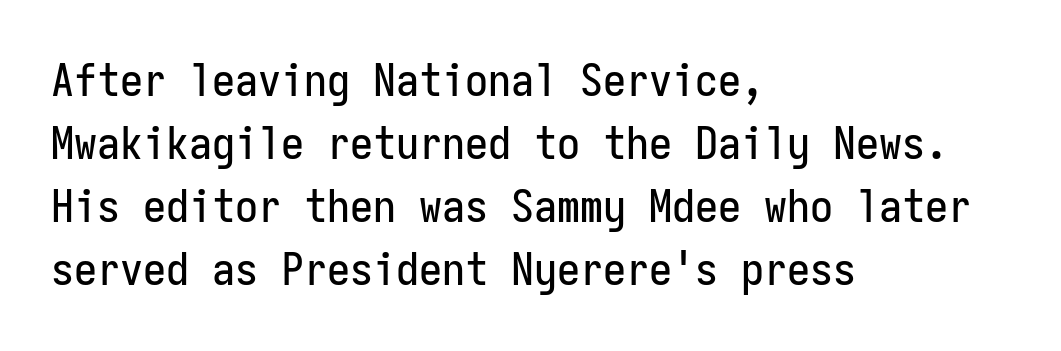
The image shows 46 px condensed sans-serif type, upright, monospaced; set left-aligned, normal line spacing (1.37x), normal letter spacing, not underlined; low stroke contrast and a medium x-height.
